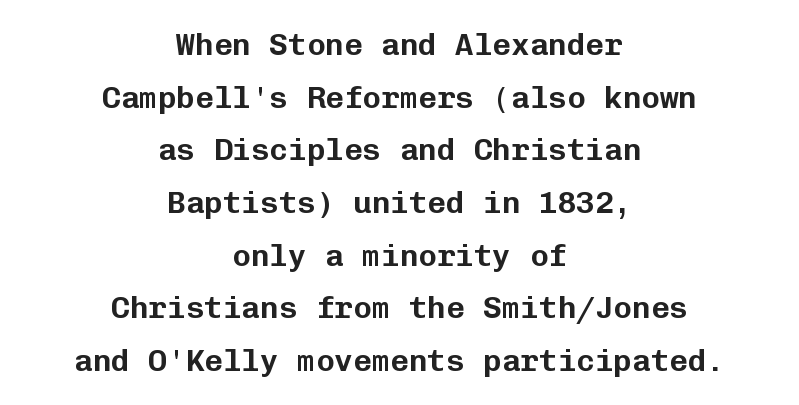
Q: Is the text italic (slanted)? A: No, it is upright.
Q: Is the typeface a serif or a sans-serif typeface? A: Sans-serif.
Q: Is the text underlined? A: No.
Q: How is the paragraph aligned? A: Centered.
Q: Is the spacing between letters normal or unusually wide? A: Normal.
Q: Is the spacing between lines tight, normal or loose? A: Normal.
Q: Width (condensed, normal, or wide)? A: Normal.
Q: Stroke contrast? A: Low.
Q: x-height? A: Medium.
Q: Monospaced? A: Yes.
